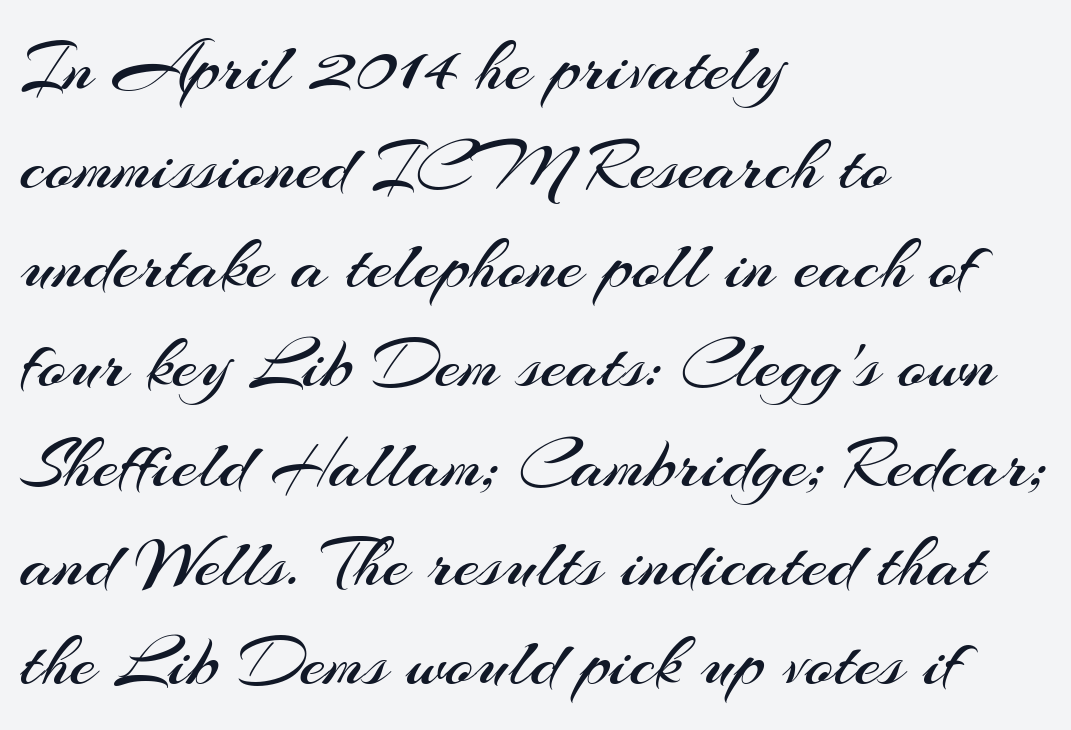
{"serif": "no", "bold": "no", "weight": "regular", "width": "normal", "stroke_contrast": "medium", "x_height": "small", "monospaced": "no", "underline": "no", "align": "left", "line_spacing": "normal", "line_spacing_ratio": 1.34, "letter_spacing": "normal", "letter_spacing_em": 0.0, "glyph_px": 74}
